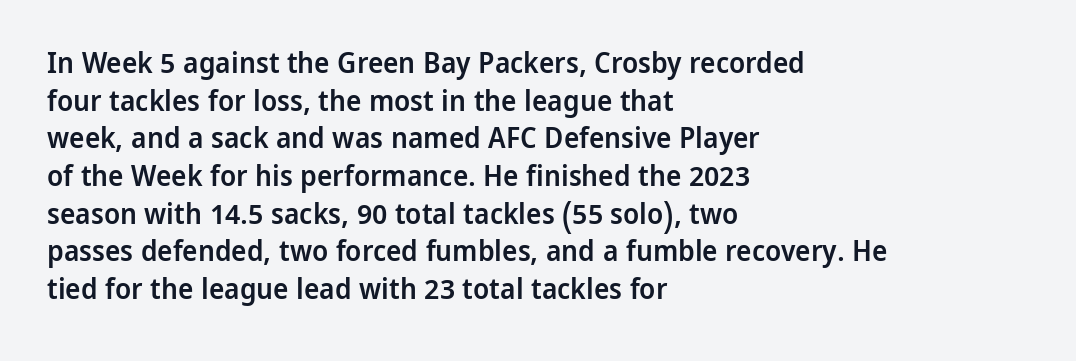
{"serif": "no", "italic": "no", "bold": "semi", "weight": "semibold", "width": "normal", "stroke_contrast": "low", "x_height": "medium", "monospaced": "no", "underline": "no", "align": "left", "line_spacing": "normal", "line_spacing_ratio": 1.3, "letter_spacing": "normal", "letter_spacing_em": 0.0, "glyph_px": 29}
